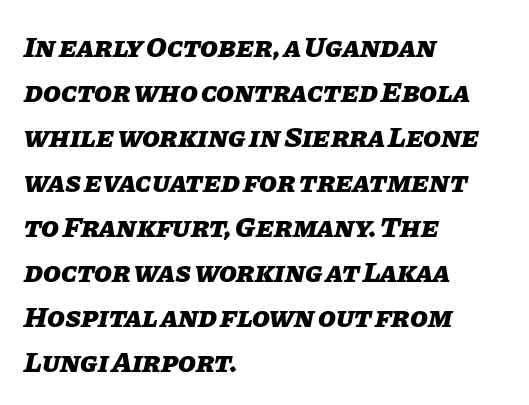
{"italic": "yes", "lean": "right", "slant_degrees": 11, "bold": "yes", "weight": "heavy", "width": "normal", "stroke_contrast": "low", "x_height": "large", "monospaced": "no", "underline": "no", "align": "left", "line_spacing": "normal", "line_spacing_ratio": 1.55, "letter_spacing": "normal", "letter_spacing_em": 0.0, "glyph_px": 29}
